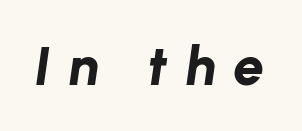
Q: Is the text bold? A: Yes.
Q: Is the text italic (slanted)? A: Yes, it leans right by about 8 degrees.
Q: Is the text underlined? A: No.
Q: Is the spacing between letters normal or unusually wide? A: Unusually wide.
Q: Width (condensed, normal, or wide)? A: Normal.
Q: Stroke contrast? A: Low.
Q: x-height? A: Medium.
Q: Monospaced? A: No.
